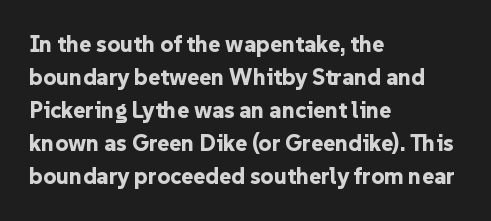
The image shows 23 px bold type, upright; set left-aligned, normal line spacing (1.44x), normal letter spacing, not underlined.
